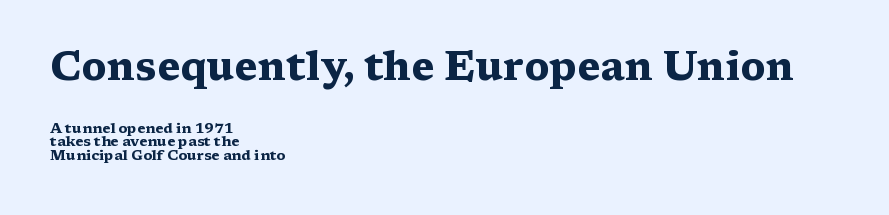
Q: Is the text bold? A: Yes.
Q: Is the text italic (slanted)? A: No, it is upright.
Q: Is the typeface a serif or a sans-serif typeface? A: Serif.
Q: Is the text underlined? A: No.
Q: How is the paragraph aligned? A: Left-aligned.
Q: Is the spacing between letters normal or unusually wide? A: Normal.
Q: Is the spacing between lines tight, normal or loose? A: Tight.
Q: Which block of text is set in a larger size, the first (top) or the second (bottom)? A: The first (top) one.
Q: Width (condensed, normal, or wide)? A: Wide.
Q: Stroke contrast? A: Medium.
Q: x-height? A: Medium.
Q: Monospaced? A: No.
